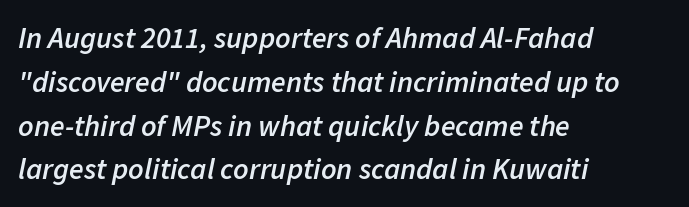
{"italic": "yes", "lean": "right", "slant_degrees": 11, "bold": "semi", "weight": "semibold", "width": "normal", "stroke_contrast": "low", "x_height": "medium", "monospaced": "no", "underline": "no", "align": "left", "line_spacing": "normal", "line_spacing_ratio": 1.46, "letter_spacing": "normal", "letter_spacing_em": 0.0, "glyph_px": 30}
